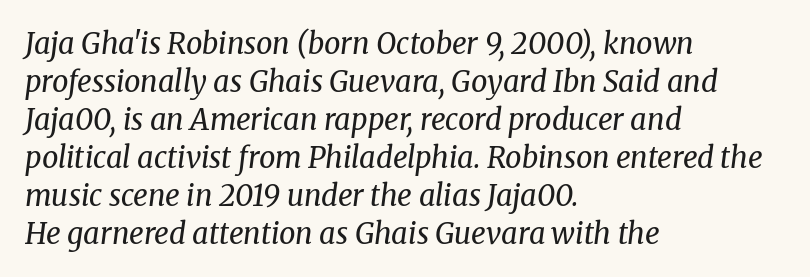
{"serif": "yes", "italic": "yes", "lean": "right", "slant_degrees": 8, "bold": "no", "weight": "regular", "width": "normal", "stroke_contrast": "medium", "x_height": "medium", "monospaced": "no", "underline": "no", "align": "left", "line_spacing": "normal", "line_spacing_ratio": 1.31, "letter_spacing": "normal", "letter_spacing_em": 0.0, "glyph_px": 29}
